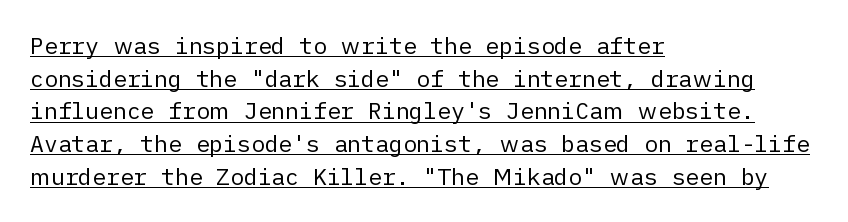
Q: Is the text bold? A: No.
Q: Is the text italic (slanted)? A: No, it is upright.
Q: Is the text underlined? A: Yes.
Q: How is the paragraph aligned? A: Left-aligned.
Q: Is the spacing between letters normal or unusually wide? A: Normal.
Q: Is the spacing between lines tight, normal or loose? A: Normal.
